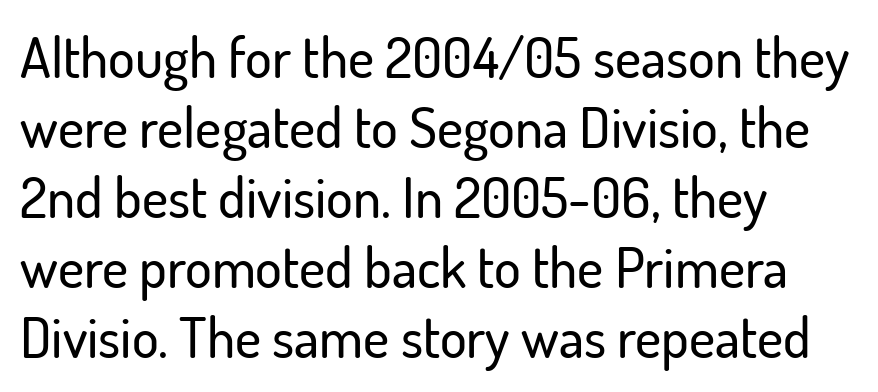
Q: Is the text italic (slanted)? A: No, it is upright.
Q: Is the typeface a serif or a sans-serif typeface? A: Sans-serif.
Q: Is the text underlined? A: No.
Q: How is the paragraph aligned? A: Left-aligned.
Q: Is the spacing between letters normal or unusually wide? A: Normal.
Q: Is the spacing between lines tight, normal or loose? A: Normal.
Q: Width (condensed, normal, or wide)? A: Normal.
Q: Stroke contrast? A: Low.
Q: x-height? A: Small.
Q: Monospaced? A: No.
